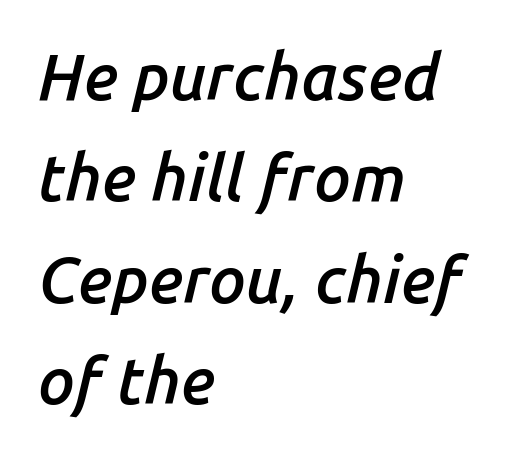
Q: Is the text bold? A: Semi-bold.
Q: Is the text italic (slanted)? A: Yes, it leans right by about 14 degrees.
Q: Is the text underlined? A: No.
Q: How is the paragraph aligned? A: Left-aligned.
Q: Is the spacing between letters normal or unusually wide? A: Normal.
Q: Is the spacing between lines tight, normal or loose? A: Normal.
Q: Width (condensed, normal, or wide)? A: Normal.
Q: Stroke contrast? A: Low.
Q: x-height? A: Medium.
Q: Monospaced? A: No.
